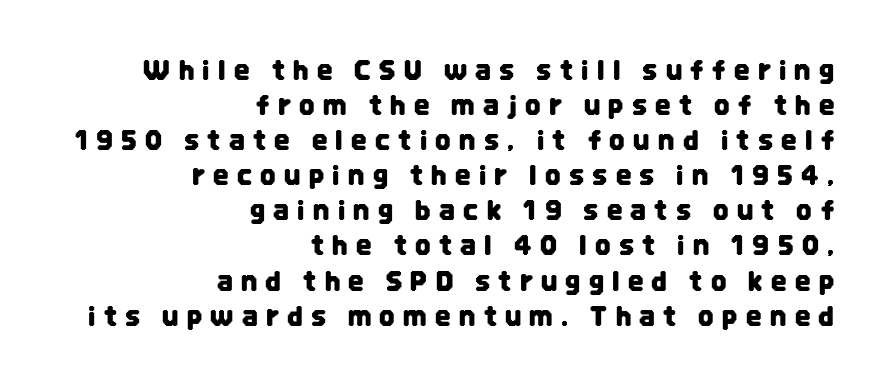
Q: Is the text italic (slanted)? A: No, it is upright.
Q: Is the text underlined? A: No.
Q: How is the paragraph aligned? A: Right-aligned.
Q: Is the spacing between letters normal or unusually wide? A: Unusually wide.
Q: Is the spacing between lines tight, normal or loose? A: Normal.
